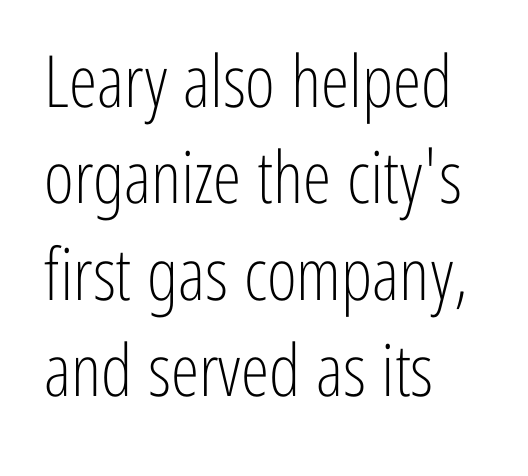
Q: Is the text bold? A: No.
Q: Is the text italic (slanted)? A: No, it is upright.
Q: Is the typeface a serif or a sans-serif typeface? A: Sans-serif.
Q: Is the text underlined? A: No.
Q: How is the paragraph aligned? A: Left-aligned.
Q: Is the spacing between letters normal or unusually wide? A: Normal.
Q: Is the spacing between lines tight, normal or loose? A: Normal.
Q: Width (condensed, normal, or wide)? A: Condensed.
Q: Stroke contrast? A: Low.
Q: x-height? A: Medium.
Q: Monospaced? A: No.
